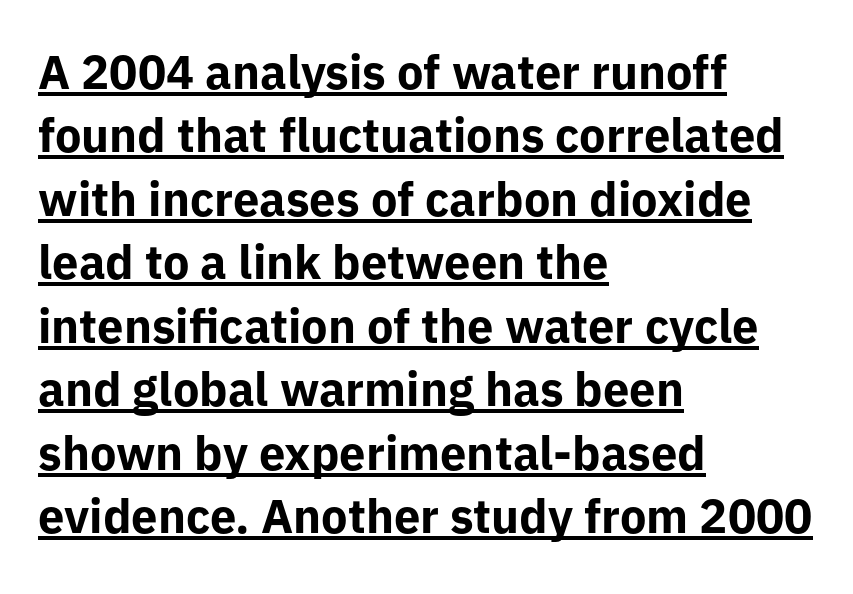
The image shows 47 px bold sans-serif type, upright; set left-aligned, normal line spacing (1.35x), normal letter spacing, underlined; low stroke contrast and a medium x-height.
